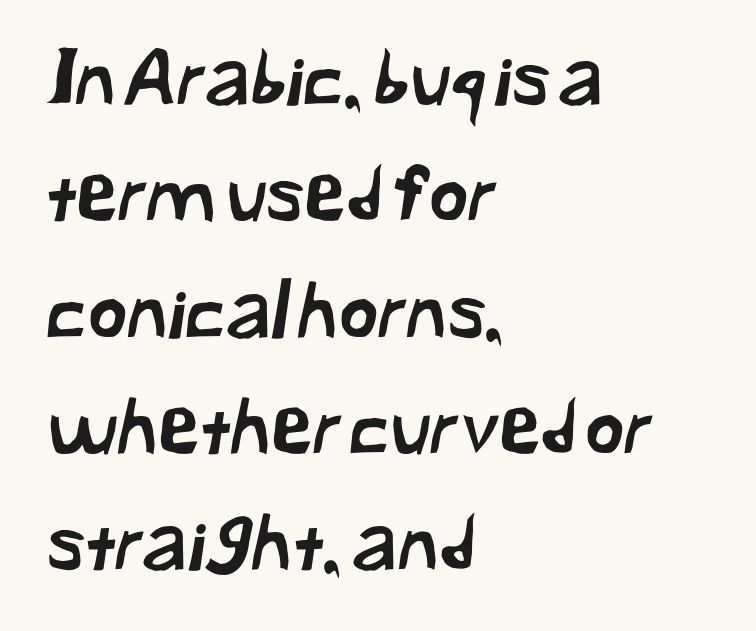
The image shows 76 px sans-serif type; set left-aligned, normal line spacing (1.53x), normal letter spacing, not underlined; low stroke contrast and a medium x-height.
